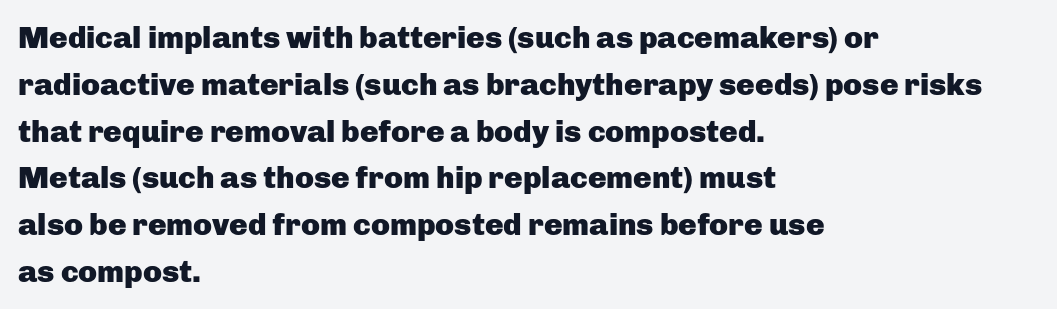
Which margin do the lines hug? The left one — the right edge is uneven. The text was rendered using a sans face with plain stroke endings. Set as a true bold cut, around the 700 mark. What's the leading like? Ordinary, nothing unusual.
